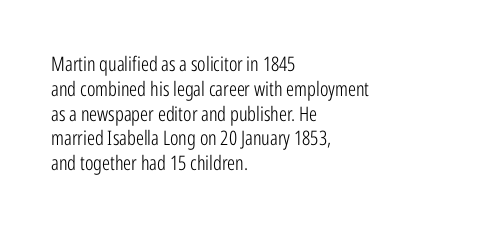
{"italic": "no", "bold": "no", "underline": "no", "align": "left", "line_spacing_ratio": 1.24, "letter_spacing": "normal", "letter_spacing_em": 0.0, "glyph_px": 20}
